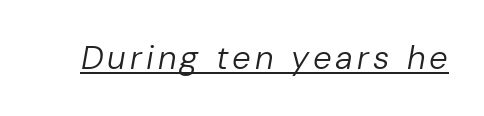
Q: Is the text bold? A: No.
Q: Is the text italic (slanted)? A: Yes, it leans right by about 10 degrees.
Q: Is the text underlined? A: Yes.
Q: Width (condensed, normal, or wide)? A: Normal.
Q: Stroke contrast? A: Low.
Q: x-height? A: Medium.
Q: Monospaced? A: No.
